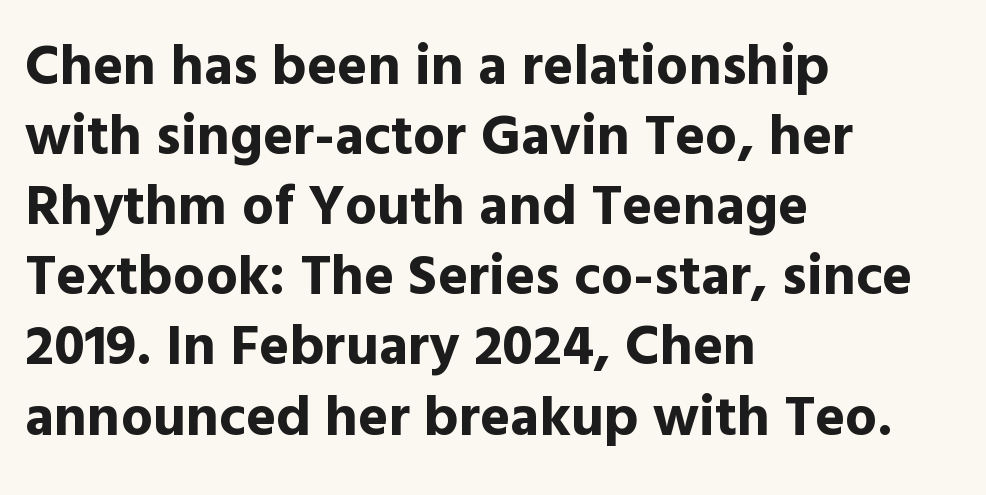
Q: Is the text bold? A: Yes.
Q: Is the text italic (slanted)? A: No, it is upright.
Q: Is the typeface a serif or a sans-serif typeface? A: Sans-serif.
Q: Is the text underlined? A: No.
Q: How is the paragraph aligned? A: Left-aligned.
Q: Is the spacing between letters normal or unusually wide? A: Normal.
Q: Width (condensed, normal, or wide)? A: Normal.
Q: x-height? A: Medium.
Q: Monospaced? A: No.
